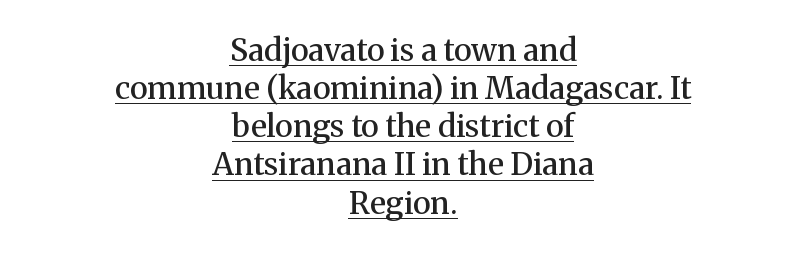
The image shows 31 px semibold serif type, upright; set centered, line spacing 1.23x, normal letter spacing, underlined; medium stroke contrast and a medium x-height.
